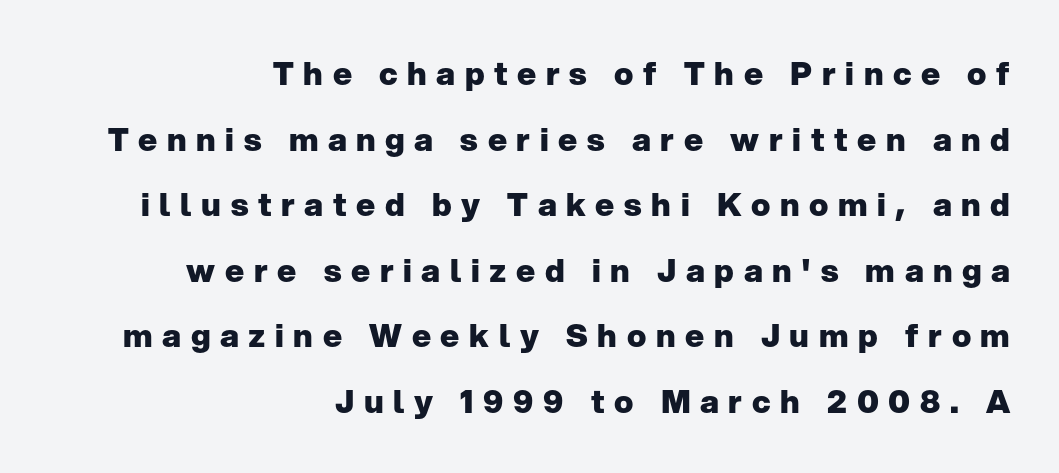
The image shows 32 px heavy sans-serif type, upright; set right-aligned, loose line spacing (2.05x), unusually wide letter spacing (+0.3 em), not underlined; low stroke contrast and a medium x-height.
